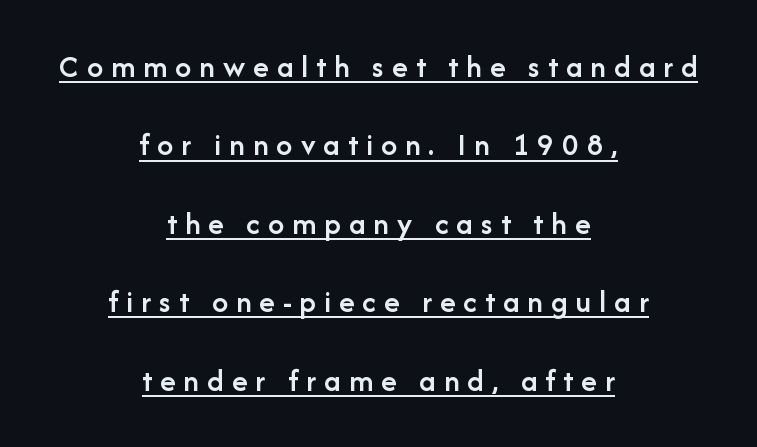
The image shows 32 px semibold sans-serif type, upright; set centered, loose line spacing (2.45x), unusually wide letter spacing (+0.25 em), underlined; low stroke contrast and a medium x-height.
